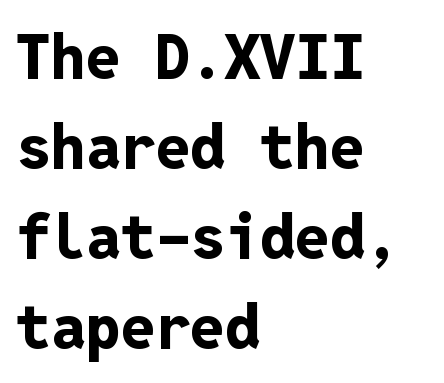
{"serif": "no", "italic": "no", "bold": "yes", "weight": "bold", "width": "normal", "stroke_contrast": "low", "x_height": "medium", "monospaced": "yes", "underline": "no", "align": "left", "line_spacing": "normal", "line_spacing_ratio": 1.45, "letter_spacing": "normal", "letter_spacing_em": 0.0, "glyph_px": 62}
